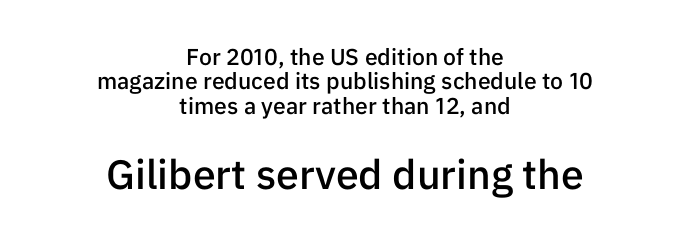
{"serif": "no", "italic": "no", "bold": "semi", "weight": "semibold", "width": "normal", "stroke_contrast": "low", "x_height": "medium", "monospaced": "no", "underline": "no", "align": "center", "line_spacing": "tight", "line_spacing_ratio": 1.06, "letter_spacing": "normal", "letter_spacing_em": 0.0, "larger_block": "second", "size_ratio": 1.78, "glyph_px": 41}
